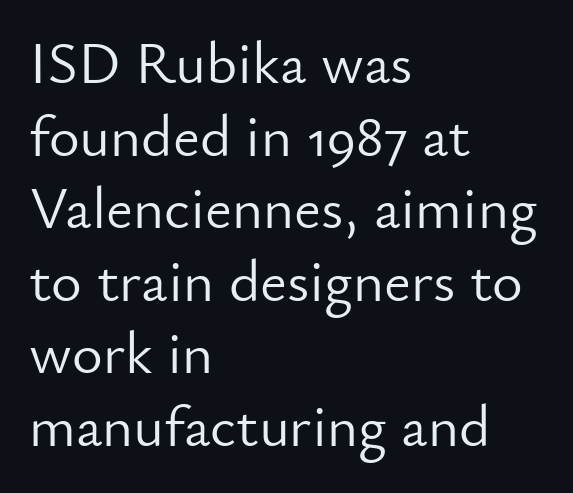
The image shows 59 px light sans-serif type, upright; set left-aligned, line spacing 1.23x, normal letter spacing, not underlined; low stroke contrast and a small x-height.
